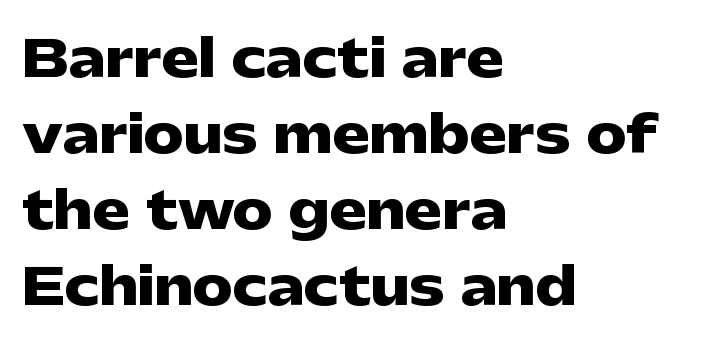
The image shows 50 px heavy, wide sans-serif type, upright; set left-aligned, normal line spacing (1.52x), normal letter spacing, not underlined; low stroke contrast and a medium x-height.
